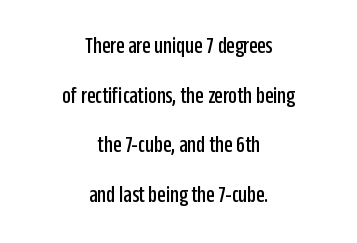
{"italic": "no", "underline": "no", "align": "center", "line_spacing": "loose", "line_spacing_ratio": 2.07, "letter_spacing": "normal", "letter_spacing_em": 0.0, "glyph_px": 24}
